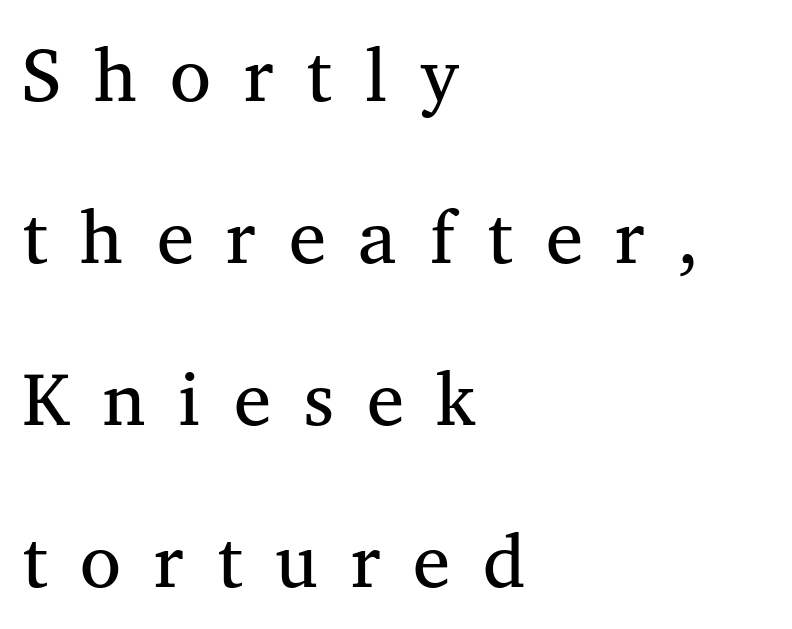
Visually the block forms a straight wall on the left and a jagged coastline on the right. Proportional: the letters do not fall into vertical columns. The designer went with a serif here, giving each stem small feet. The string is rendered with underlining switched off. One glance says open: line gaps are wider than usual.
